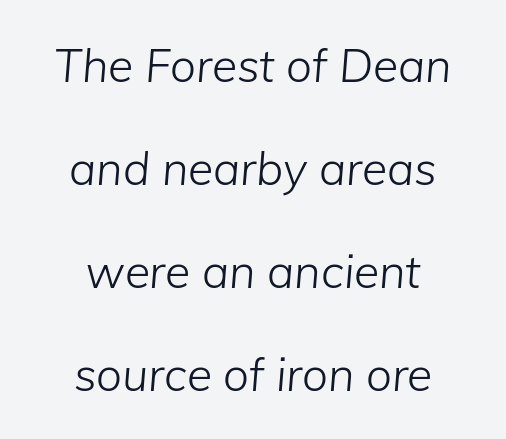
Q: Is the text bold? A: No.
Q: Is the text italic (slanted)? A: Yes, it leans right by about 5 degrees.
Q: Is the text underlined? A: No.
Q: How is the paragraph aligned? A: Centered.
Q: Is the spacing between letters normal or unusually wide? A: Normal.
Q: Is the spacing between lines tight, normal or loose? A: Loose.
Q: Width (condensed, normal, or wide)? A: Normal.
Q: Stroke contrast? A: Low.
Q: x-height? A: Medium.
Q: Monospaced? A: No.
